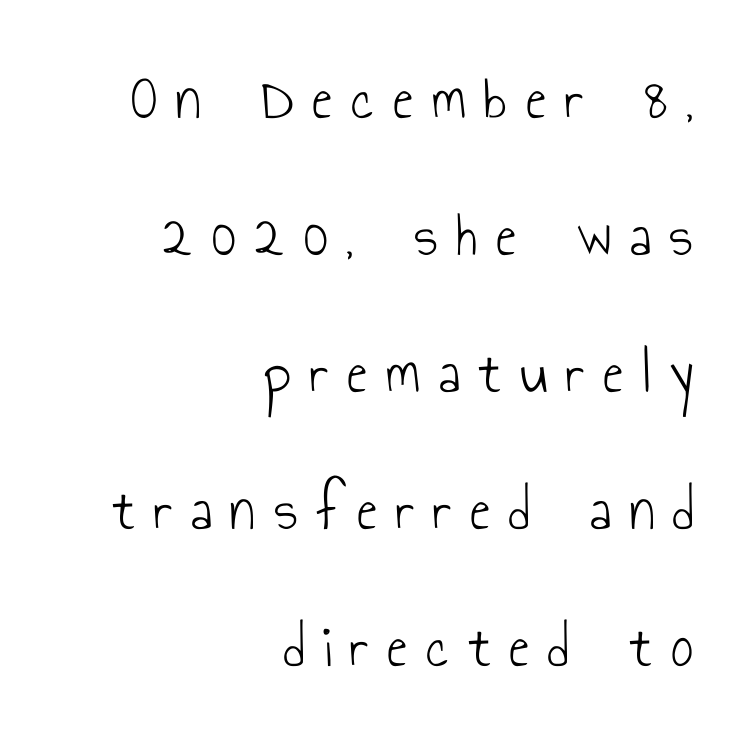
Q: Is the text bold? A: No.
Q: Is the text italic (slanted)? A: No, it is upright.
Q: Is the typeface a serif or a sans-serif typeface? A: Sans-serif.
Q: Is the text underlined? A: No.
Q: How is the paragraph aligned? A: Right-aligned.
Q: Is the spacing between letters normal or unusually wide? A: Unusually wide.
Q: Is the spacing between lines tight, normal or loose? A: Loose.
Q: Width (condensed, normal, or wide)? A: Condensed.
Q: Stroke contrast? A: Low.
Q: x-height? A: Small.
Q: Monospaced? A: No.
